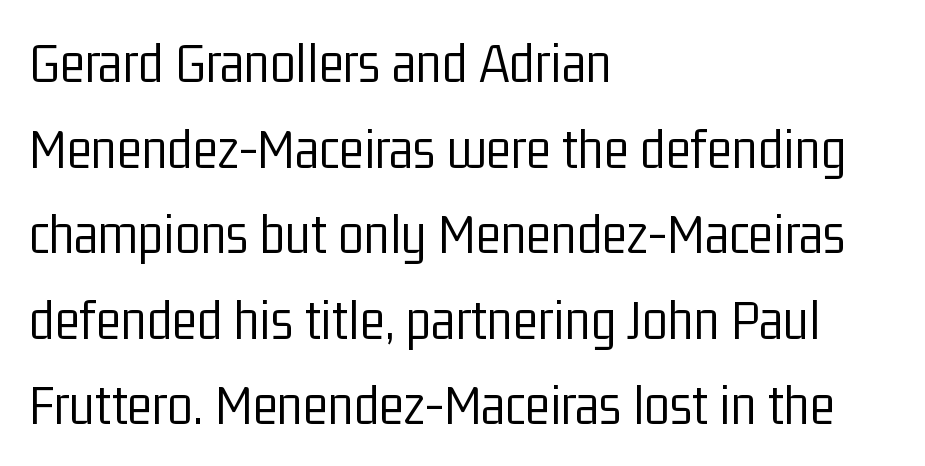
Type without underlining. Italic? Not at all — the glyphs are vertical. Is the type heavy? It reads as light-to-regular instead. Varying glyph widths throughout — classic text-font behaviour. Typeset ragged right — the left edge is the straight one. The leading is moderate, giving the passage an even texture.
